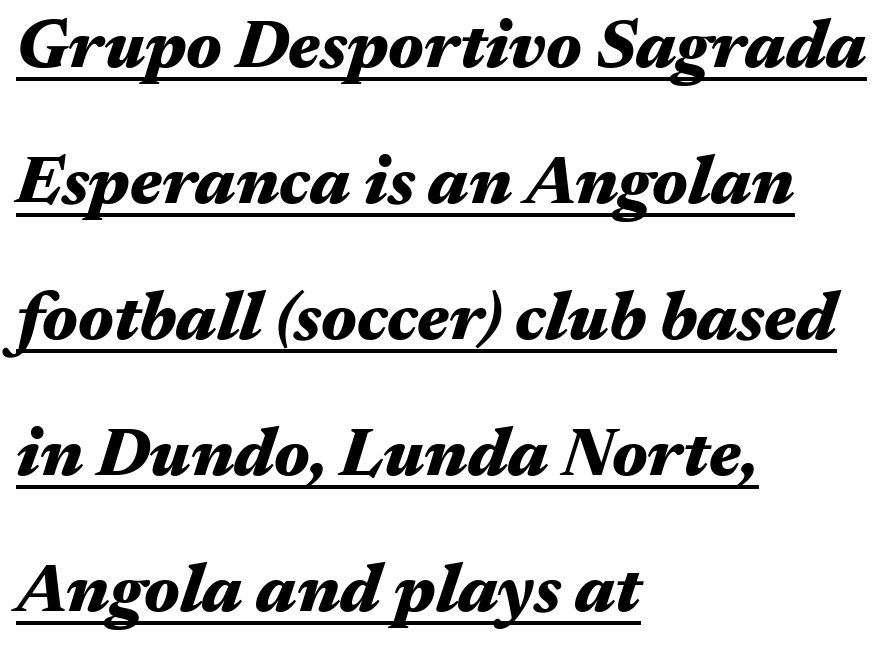
{"italic": "yes", "lean": "right", "slant_degrees": 17, "bold": "yes", "weight": "heavy", "width": "wide", "stroke_contrast": "medium", "x_height": "medium", "monospaced": "no", "underline": "yes", "align": "left", "line_spacing": "loose", "line_spacing_ratio": 1.97, "letter_spacing": "normal", "letter_spacing_em": 0.0, "glyph_px": 69}
